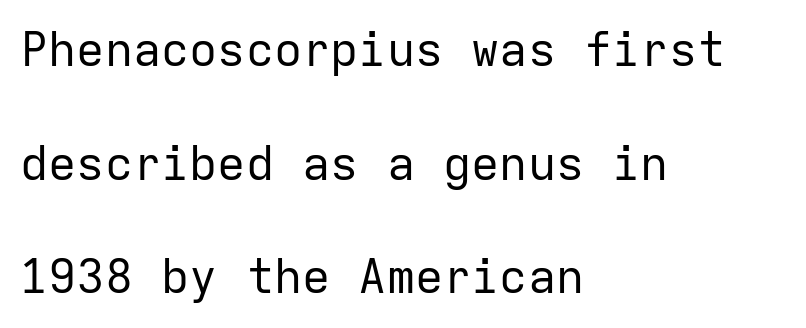
The image shows 47 px regular-weight sans-serif type, upright, monospaced; set left-aligned, loose line spacing (2.42x), normal letter spacing, not underlined; low stroke contrast and a medium x-height.
